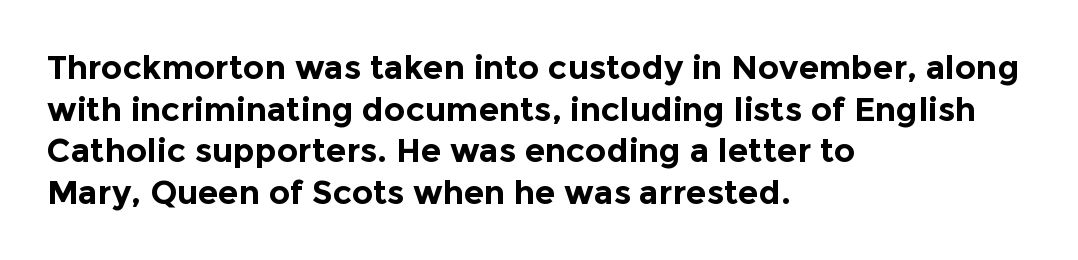
Q: Is the text bold? A: Yes.
Q: Is the text italic (slanted)? A: No, it is upright.
Q: Is the typeface a serif or a sans-serif typeface? A: Sans-serif.
Q: Is the text underlined? A: No.
Q: How is the paragraph aligned? A: Left-aligned.
Q: Is the spacing between letters normal or unusually wide? A: Normal.
Q: Is the spacing between lines tight, normal or loose? A: Normal.
Q: Width (condensed, normal, or wide)? A: Normal.
Q: x-height? A: Medium.
Q: Monospaced? A: No.
